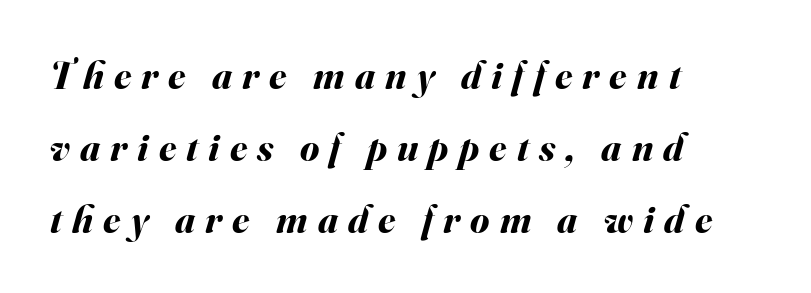
The image shows 39 px bold type, italic (leaning right); set left-aligned, line spacing 1.84x, unusually wide letter spacing (+0.26 em), not underlined; medium stroke contrast and a small x-height.
